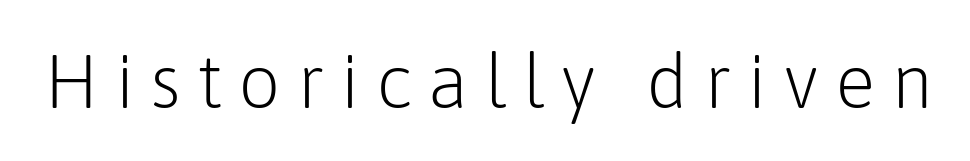
The image shows 75 px light sans-serif type, upright; set unusually wide letter spacing (+0.21 em), not underlined; low stroke contrast and a medium x-height.
